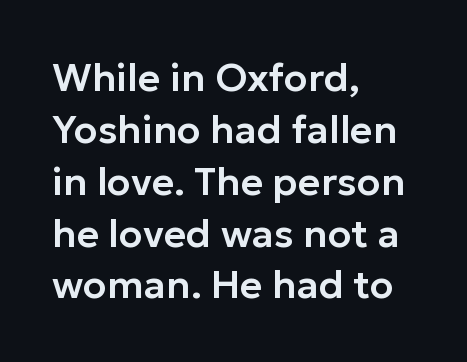
{"serif": "no", "italic": "no", "width": "normal", "stroke_contrast": "low", "x_height": "medium", "monospaced": "no", "underline": "no", "align": "left", "line_spacing": "normal", "line_spacing_ratio": 1.33, "letter_spacing": "normal", "letter_spacing_em": 0.0, "glyph_px": 39}
